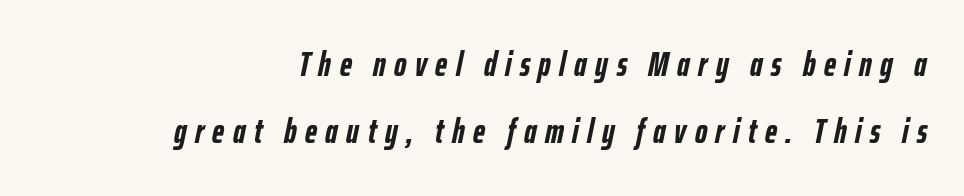
{"italic": "yes", "lean": "right", "slant_degrees": 12, "bold": "yes", "weight": "semibold", "width": "condensed", "stroke_contrast": "low", "x_height": "medium", "monospaced": "no", "underline": "no", "align": "right", "line_spacing": "loose", "line_spacing_ratio": 1.98, "letter_spacing": "wide", "letter_spacing_em": 0.25, "glyph_px": 34}
